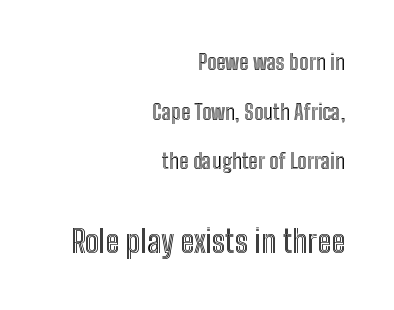
Unlike italic type, these characters show no tilt at all. Rows of type keep a wide berth in the vertical direction. Just letters on the line, the space beneath them empty. Proportional: the letters do not fall into vertical columns.
